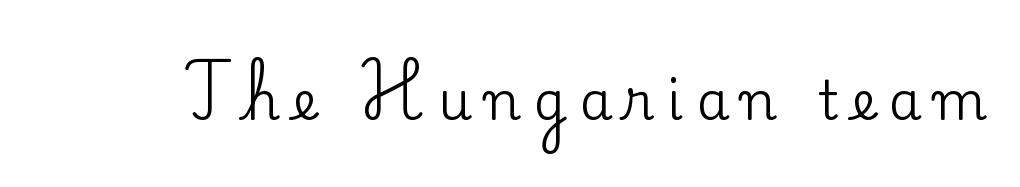
{"serif": "yes", "italic": "no", "width": "normal", "stroke_contrast": "low", "x_height": "small", "monospaced": "no", "underline": "no", "letter_spacing": "wide", "letter_spacing_em": 0.24, "glyph_px": 53}
